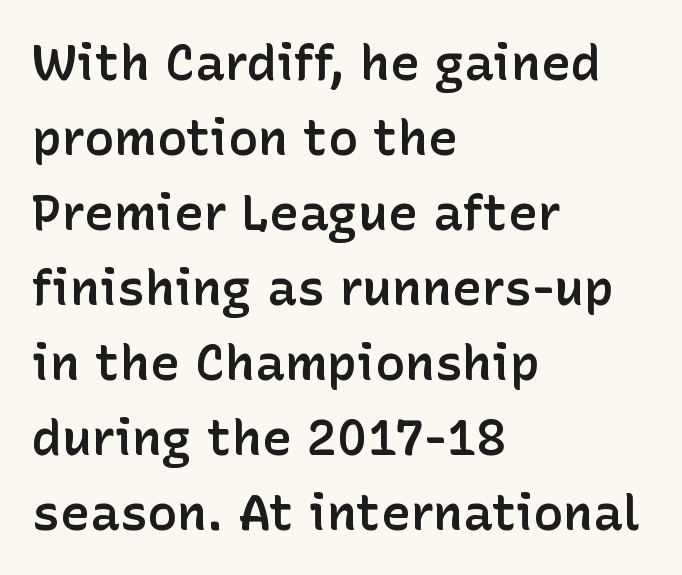
{"serif": "no", "italic": "no", "bold": "semi", "weight": "semibold", "width": "normal", "stroke_contrast": "low", "x_height": "medium", "monospaced": "no", "underline": "no", "align": "left", "line_spacing": "normal", "line_spacing_ratio": 1.5, "letter_spacing": "normal", "letter_spacing_em": 0.0, "glyph_px": 50}
